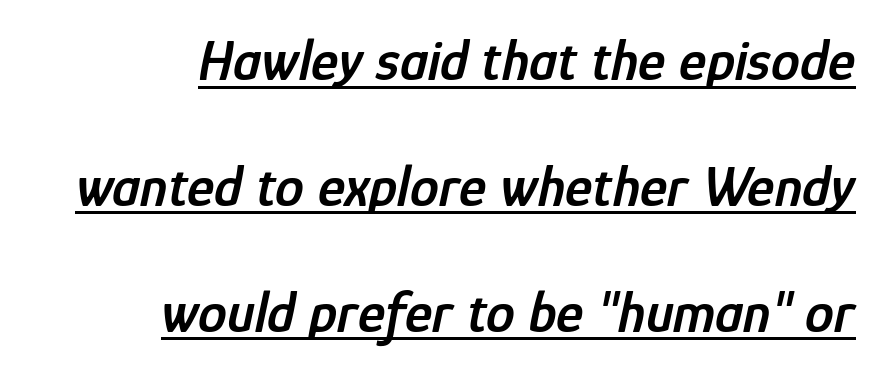
{"italic": "yes", "lean": "right", "slant_degrees": 12, "bold": "semi", "weight": "semibold", "width": "condensed", "stroke_contrast": "low", "x_height": "medium", "monospaced": "no", "underline": "yes", "align": "right", "line_spacing": "loose", "line_spacing_ratio": 2.17, "letter_spacing": "normal", "letter_spacing_em": 0.0, "glyph_px": 58}
